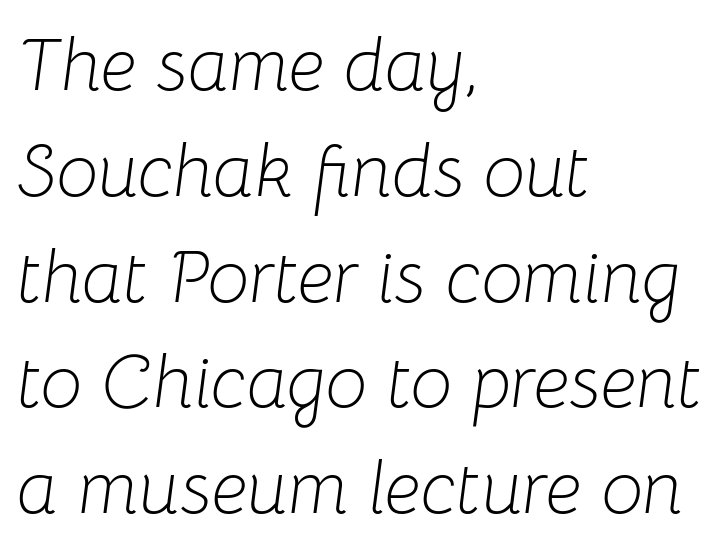
The image shows 74 px light type, italic (leaning right); set left-aligned, normal line spacing (1.43x), normal letter spacing, not underlined; low stroke contrast and a medium x-height.
